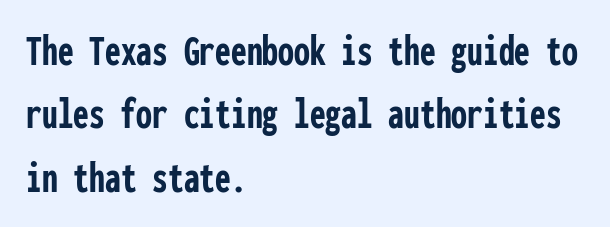
Q: Is the text bold? A: Yes.
Q: Is the text italic (slanted)? A: No, it is upright.
Q: Is the typeface a serif or a sans-serif typeface? A: Sans-serif.
Q: Is the text underlined? A: No.
Q: How is the paragraph aligned? A: Left-aligned.
Q: Is the spacing between letters normal or unusually wide? A: Normal.
Q: Is the spacing between lines tight, normal or loose? A: Normal.
Q: Width (condensed, normal, or wide)? A: Condensed.
Q: Stroke contrast? A: Low.
Q: x-height? A: Medium.
Q: Monospaced? A: Yes.
